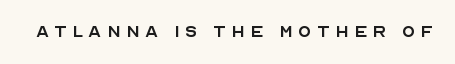
{"italic": "no", "bold": "no", "underline": "no", "letter_spacing": "wide", "letter_spacing_em": 0.26, "glyph_px": 21}
